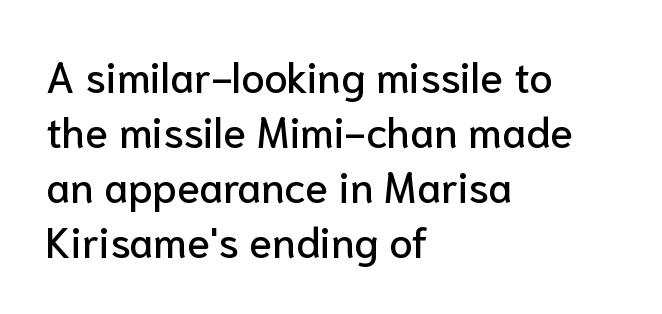
The image shows 42 px sans-serif type, upright; set left-aligned, normal line spacing (1.31x), normal letter spacing, not underlined; low stroke contrast and a medium x-height.
